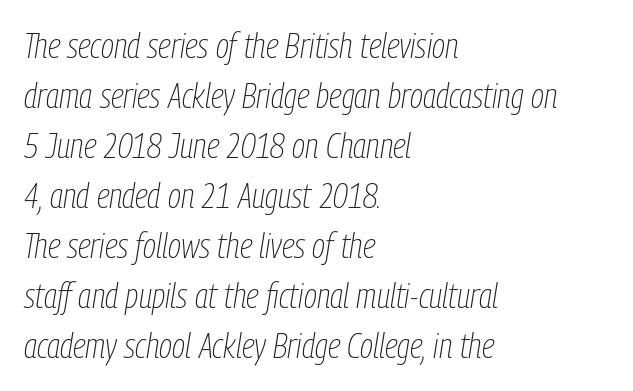
Lines of text with bare space underneath. The lines in this sample share a left origin and differ only in where they stop. Honestly, the letter spacing is just normal — you wouldn't notice it. The font's italic variant was chosen for this text.
